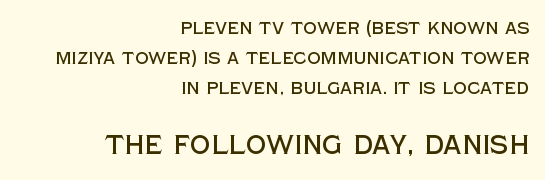
The image shows 26 px text type, upright; set right-aligned, line spacing 1.76x, normal letter spacing, not underlined; the second (bottom) block is 1.53x larger.
